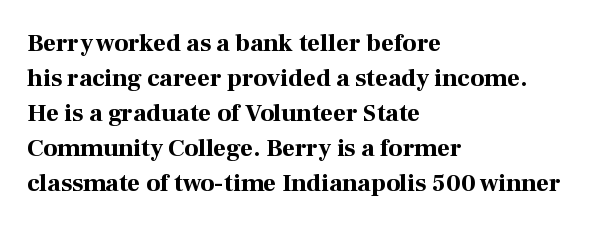
{"italic": "no", "bold": "yes", "underline": "no", "align": "left", "line_spacing": "normal", "line_spacing_ratio": 1.4, "letter_spacing": "normal", "letter_spacing_em": 0.0, "glyph_px": 25}
